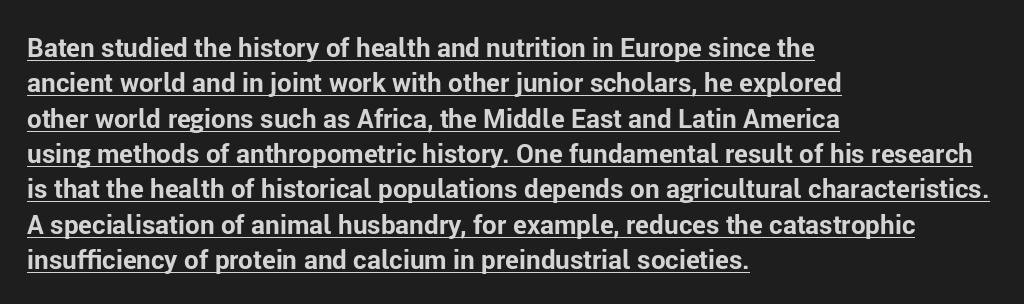
Q: Is the text bold? A: Yes.
Q: Is the text italic (slanted)? A: No, it is upright.
Q: Is the text underlined? A: Yes.
Q: How is the paragraph aligned? A: Left-aligned.
Q: Is the spacing between letters normal or unusually wide? A: Normal.
Q: Is the spacing between lines tight, normal or loose? A: Normal.
